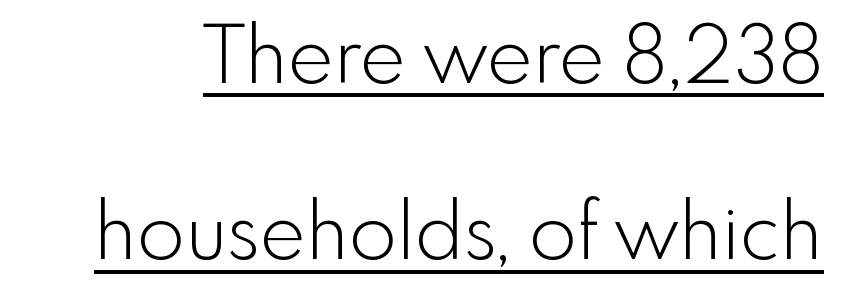
Looks like regular typesetting: each glyph gets only the width it needs. This sample uses a sans-serif face. The passage shown is not bold in any degree. Does a line run under the words? Yes, clearly.
